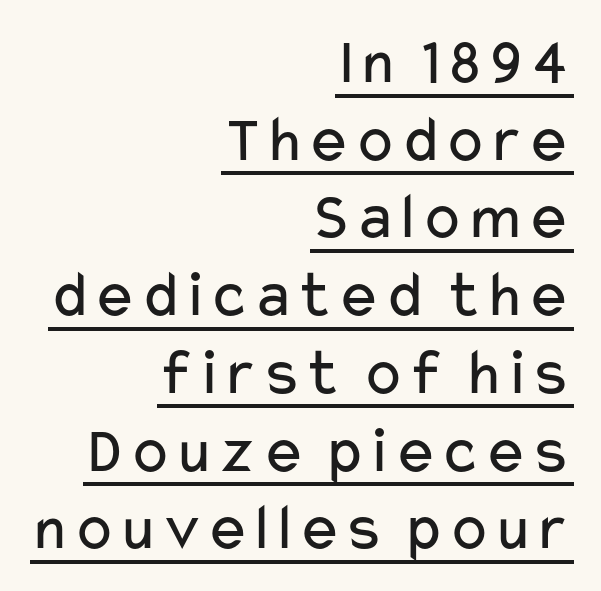
The image shows 67 px regular-weight, wide sans-serif type, upright; set right-aligned, line spacing 1.16x, normal letter spacing, underlined; low stroke contrast and a medium x-height.
